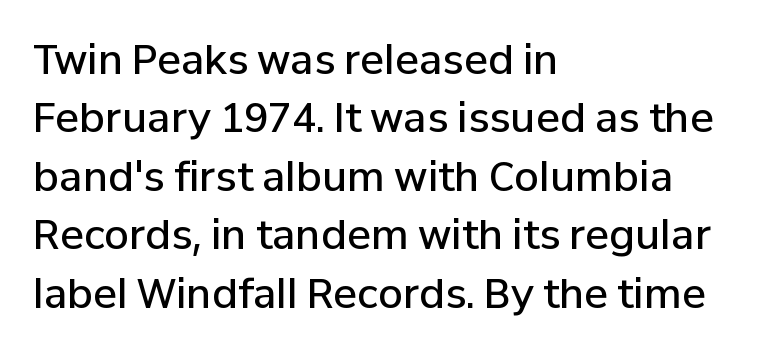
In terms of weight, the rendering is demibold, just under bold. Vertically, the passage feels balanced, rows spaced as you'd expect. No feet cap the strokes, marking this as sans-serif type. The lettering holds an erect, upright posture throughout. These lines are rendered in a variable-pitch font. Nobody touched the tracking dial on this one.
